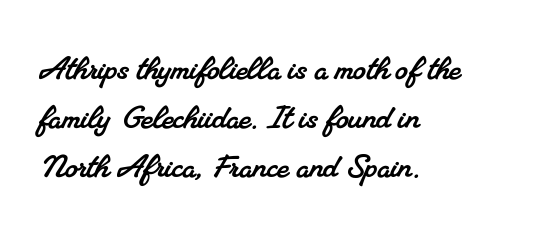
The image shows 40 px serif type; set left-aligned, line spacing 1.22x, normal letter spacing, not underlined; medium stroke contrast and a small x-height.
